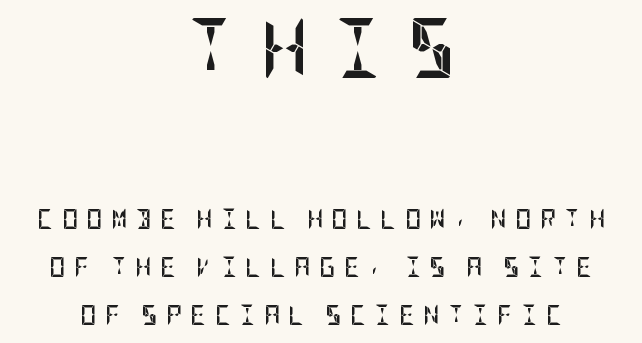
Visually the block forms a symmetrical silhouette, jagged on both flanks. The glyphs have the mass of a bold cut. Bare-footed words on every line. Nope, no serifs anywhere on these letters.
